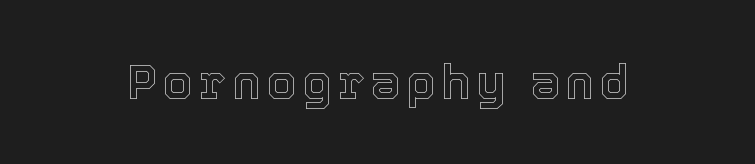
The image shows 48 px text type, upright; set not underlined; a medium x-height.
